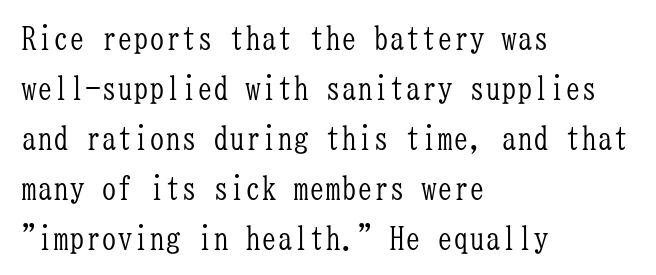
The image shows 32 px light, condensed serif type, upright, monospaced; set left-aligned, normal line spacing (1.56x), normal letter spacing, not underlined; low stroke contrast and a medium x-height.
